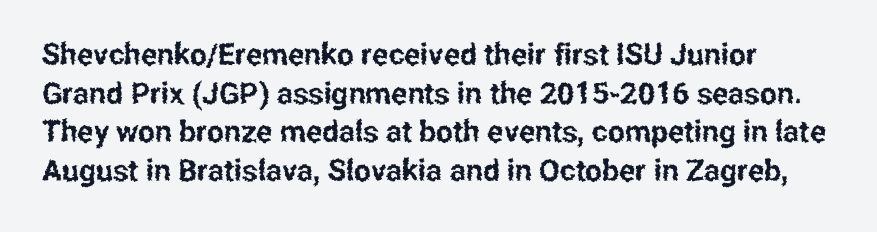
The lettering stays uniformly vertical, giving the passage a roman look. Reading down the column, the eye jumps a familiar distance to each next line. The passage shown is typed in a proportional face where columns would drift. The space directly below the letters is spotless. Standard letterfit; no display-style spreading of the glyphs. Serif or sans? Sans — the stroke terminals are bare.
